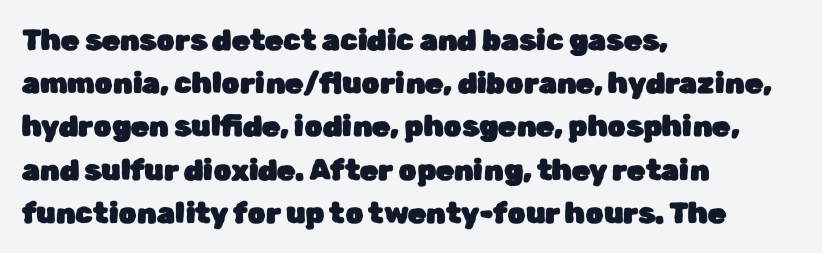
{"serif": "no", "italic": "no", "width": "normal", "stroke_contrast": "low", "x_height": "medium", "monospaced": "no", "underline": "no", "align": "left", "line_spacing": "normal", "line_spacing_ratio": 1.49, "letter_spacing": "normal", "letter_spacing_em": 0.0, "glyph_px": 29}
